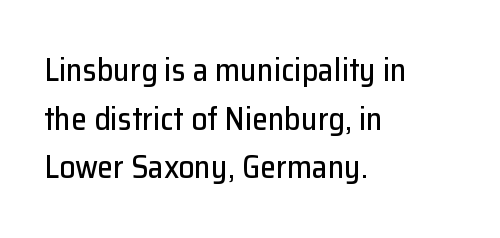
{"serif": "no", "italic": "no", "width": "normal", "stroke_contrast": "low", "x_height": "medium", "monospaced": "no", "underline": "no", "align": "left", "line_spacing": "normal", "line_spacing_ratio": 1.52, "letter_spacing": "normal", "letter_spacing_em": 0.0, "glyph_px": 32}
